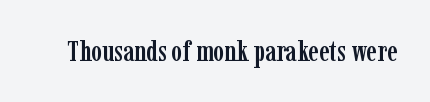
{"serif": "yes", "italic": "no", "width": "condensed", "stroke_contrast": "low", "x_height": "medium", "monospaced": "no", "underline": "no", "letter_spacing": "normal", "letter_spacing_em": 0.0, "glyph_px": 29}
